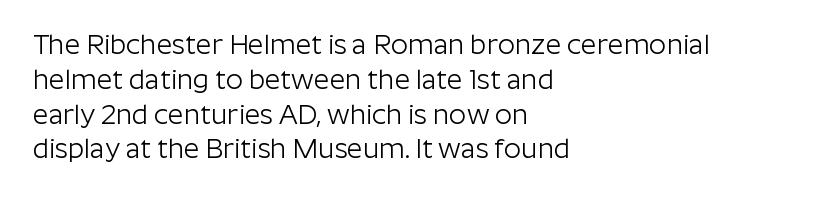
{"italic": "no", "bold": "no", "underline": "no", "align": "left", "line_spacing": "normal", "line_spacing_ratio": 1.29, "letter_spacing": "normal", "letter_spacing_em": 0.0, "glyph_px": 27}
